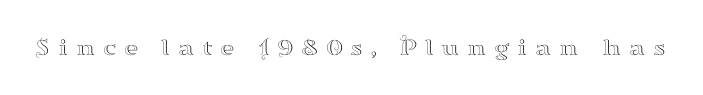
Q: Is the text italic (slanted)? A: No, it is upright.
Q: Is the text underlined? A: No.
Q: Is the spacing between letters normal or unusually wide? A: Unusually wide.
